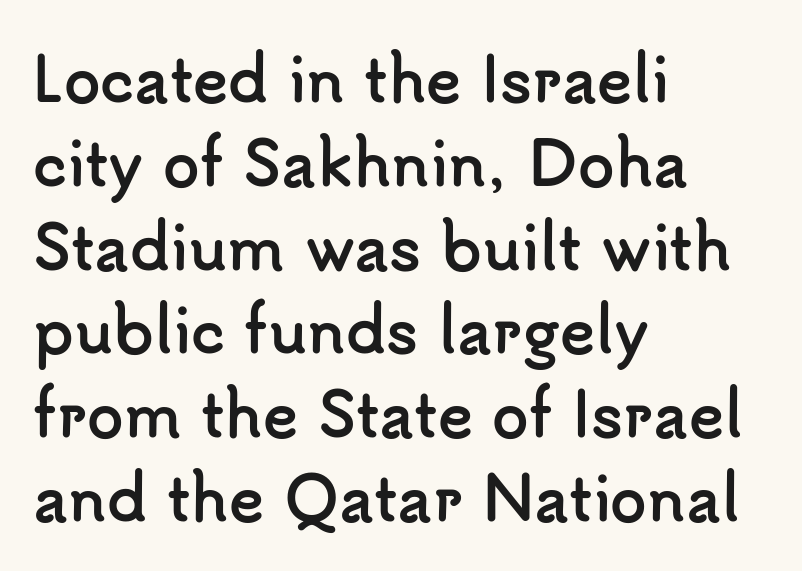
The image shows 59 px semibold sans-serif type, upright; set left-aligned, normal line spacing (1.42x), normal letter spacing, not underlined; low stroke contrast and a small x-height.
